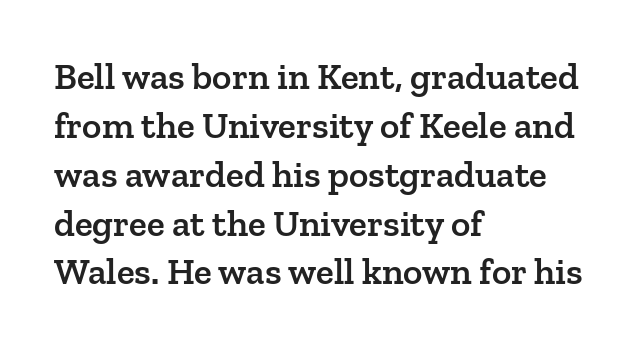
Clear beneath every line of the passage. The glyphs have the mass of a demibold cut, below bold. Rendered with straight, roman letterforms. Interline gaps are of average width in this sample. The text block is weighted toward the left margin, trailing off unevenly rightward. Serifs: yes, visible at the terminals of the letterforms.
